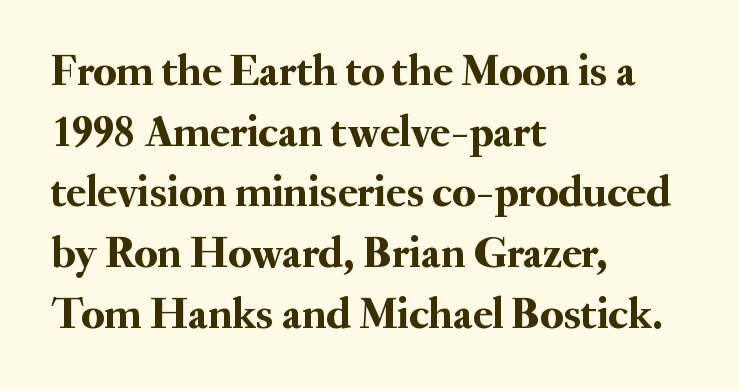
The image shows 45 px serif type, upright; set left-aligned, normal line spacing (1.35x), normal letter spacing, not underlined; medium stroke contrast and a small x-height.
